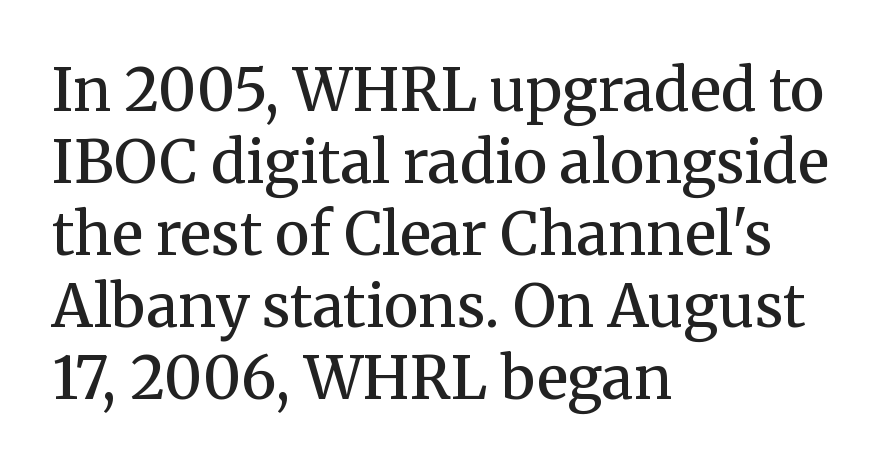
Q: Is the text bold? A: Semi-bold.
Q: Is the text italic (slanted)? A: No, it is upright.
Q: Is the typeface a serif or a sans-serif typeface? A: Serif.
Q: Is the text underlined? A: No.
Q: How is the paragraph aligned? A: Left-aligned.
Q: Is the spacing between letters normal or unusually wide? A: Normal.
Q: Width (condensed, normal, or wide)? A: Normal.
Q: Stroke contrast? A: Medium.
Q: x-height? A: Medium.
Q: Monospaced? A: No.
